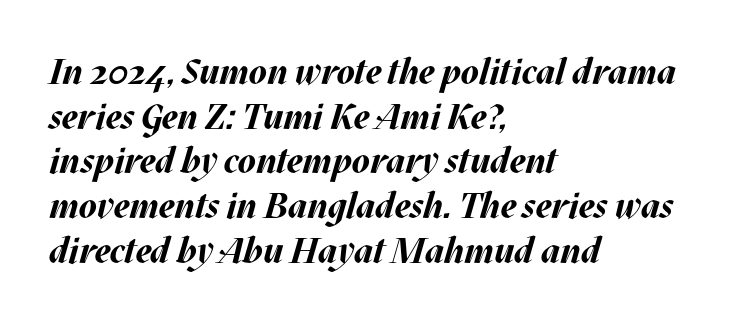
{"italic": "yes", "lean": "right", "slant_degrees": 17, "bold": "yes", "weight": "bold", "width": "normal", "stroke_contrast": "medium", "x_height": "large", "monospaced": "no", "underline": "no", "align": "left", "line_spacing_ratio": 1.24, "letter_spacing": "normal", "letter_spacing_em": 0.0, "glyph_px": 36}
